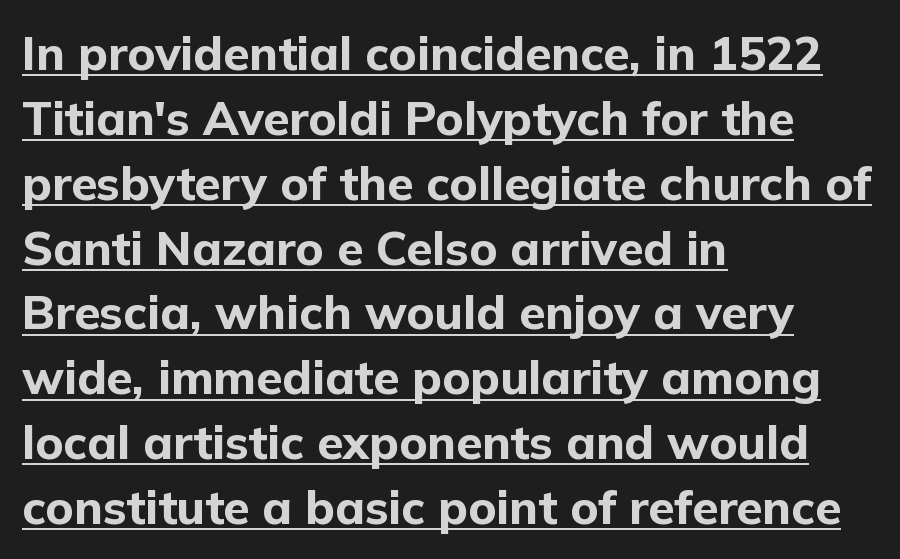
The image shows 47 px bold sans-serif type, upright; set left-aligned, normal line spacing (1.38x), normal letter spacing, underlined; low stroke contrast and a medium x-height.
